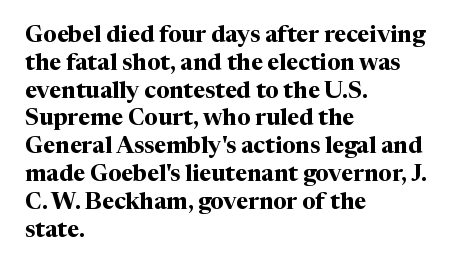
The image shows 23 px bold type, upright; set left-aligned, line spacing 1.21x, normal letter spacing, not underlined.
